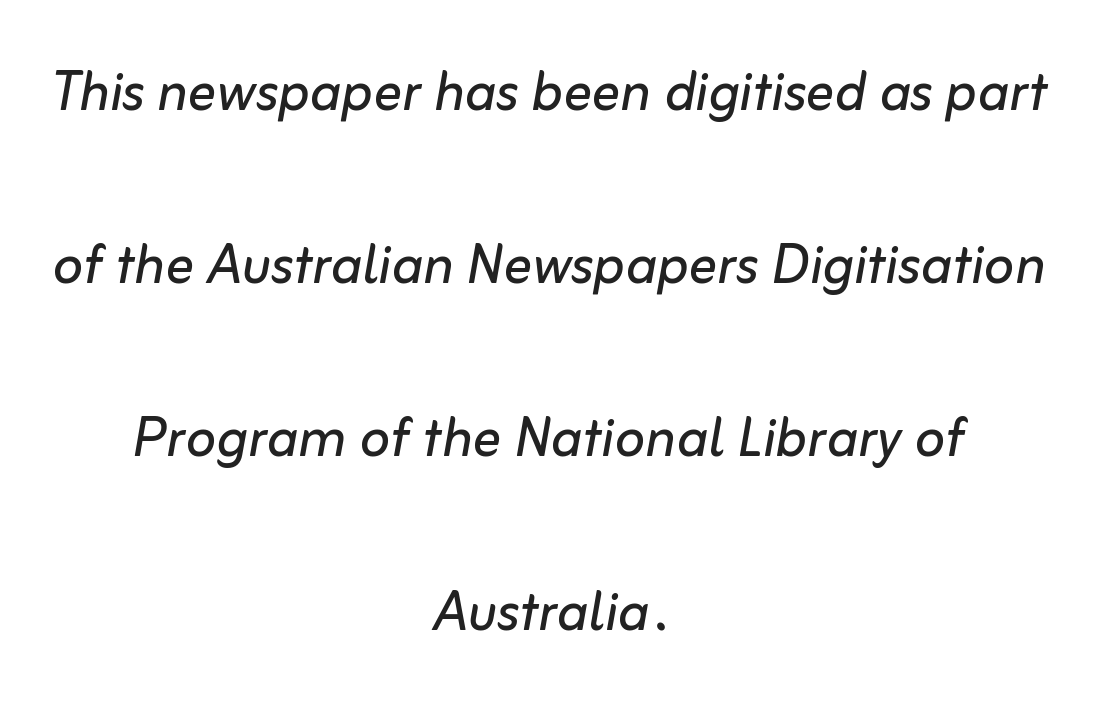
{"italic": "yes", "lean": "right", "slant_degrees": 10, "bold": "no", "weight": "regular", "width": "normal", "stroke_contrast": "low", "x_height": "medium", "monospaced": "no", "underline": "no", "align": "center", "line_spacing": "loose", "line_spacing_ratio": 2.44, "letter_spacing": "normal", "letter_spacing_em": 0.0, "glyph_px": 71}
